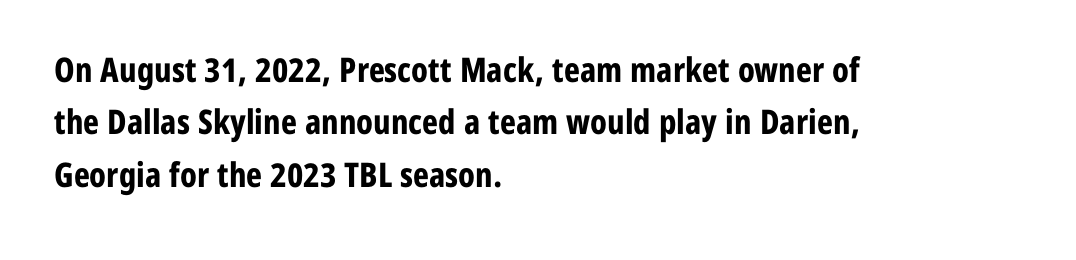
Q: Is the text bold? A: Yes.
Q: Is the text italic (slanted)? A: No, it is upright.
Q: Is the typeface a serif or a sans-serif typeface? A: Sans-serif.
Q: Is the text underlined? A: No.
Q: How is the paragraph aligned? A: Left-aligned.
Q: Is the spacing between letters normal or unusually wide? A: Normal.
Q: Is the spacing between lines tight, normal or loose? A: Normal.
Q: Width (condensed, normal, or wide)? A: Condensed.
Q: Stroke contrast? A: Low.
Q: x-height? A: Medium.
Q: Monospaced? A: No.
